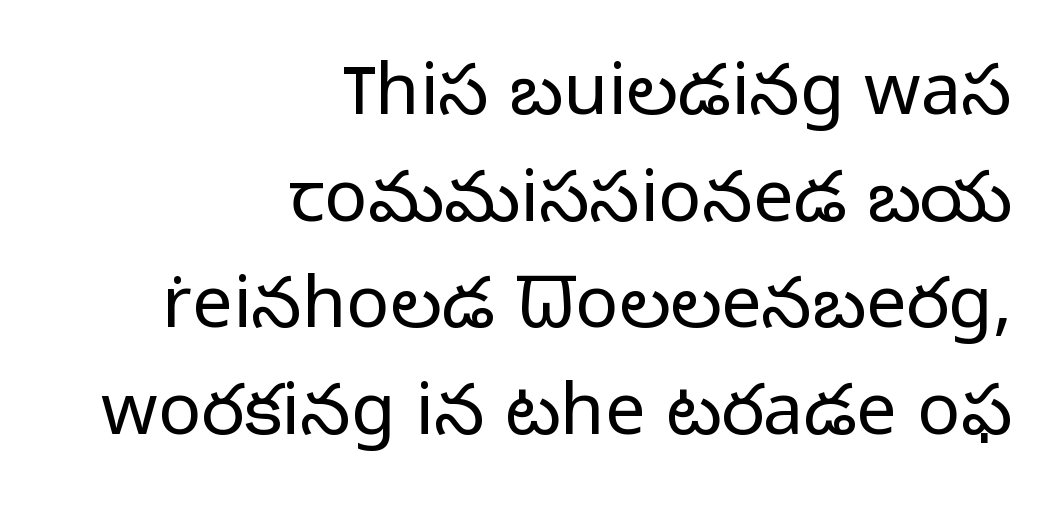
A typesetter would label this face a sans. Think of a printed novel: that variable character pitch is what you see here. Reading down the block, your eye finds every line finishing at a fixed right position. Weight: regular or lighter. Normally led — the rows are evenly, conventionally spaced. This rendering leaves character spacing at its baseline value.
